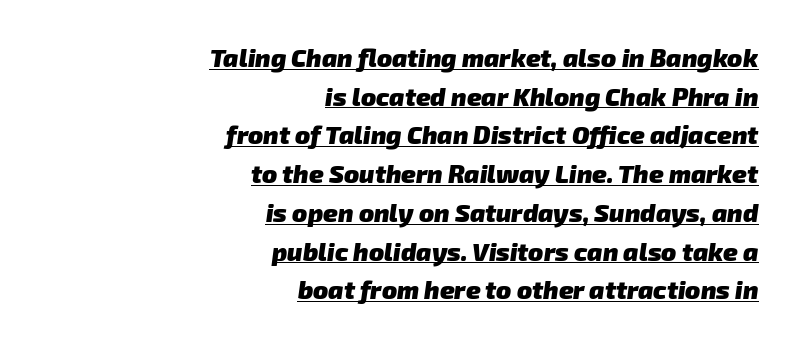
Q: Is the text bold? A: Yes.
Q: Is the text underlined? A: Yes.
Q: How is the paragraph aligned? A: Right-aligned.
Q: Is the spacing between letters normal or unusually wide? A: Normal.
Q: Is the spacing between lines tight, normal or loose? A: Normal.
